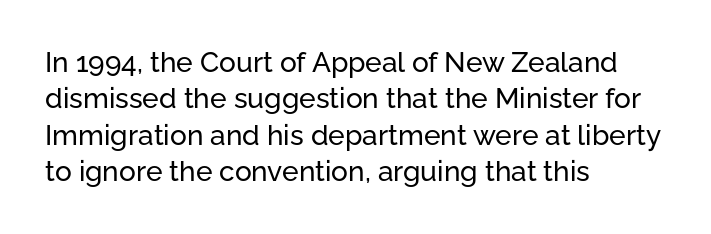
Q: Is the text italic (slanted)? A: No, it is upright.
Q: Is the typeface a serif or a sans-serif typeface? A: Sans-serif.
Q: Is the text underlined? A: No.
Q: How is the paragraph aligned? A: Left-aligned.
Q: Is the spacing between letters normal or unusually wide? A: Normal.
Q: Is the spacing between lines tight, normal or loose? A: Normal.
Q: Width (condensed, normal, or wide)? A: Normal.
Q: Stroke contrast? A: Low.
Q: x-height? A: Medium.
Q: Monospaced? A: No.
